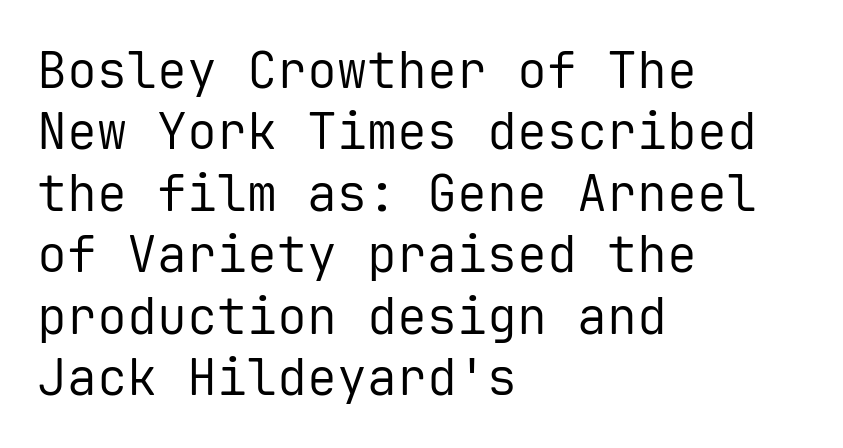
{"serif": "no", "italic": "no", "bold": "no", "weight": "regular", "width": "normal", "stroke_contrast": "low", "x_height": "medium", "monospaced": "yes", "underline": "no", "align": "left", "line_spacing_ratio": 1.23, "letter_spacing": "normal", "letter_spacing_em": 0.0, "glyph_px": 50}
